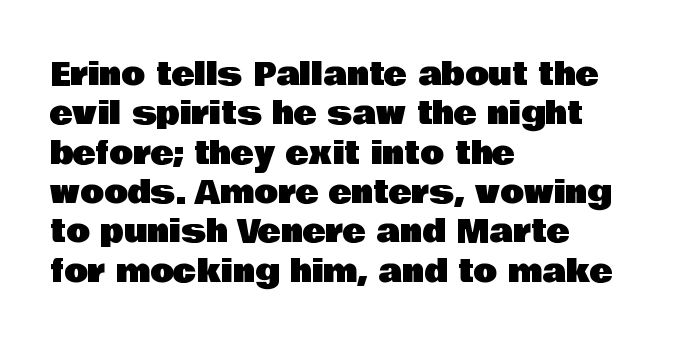
The passage shown is typed in a proportional face where columns would drift. Horizontal alignment here is leftward, the default for most running prose. Examine the stroke ends and you'll find no serifs. Has an underline been added? It has not. Does the leading feel generous? No, just average.
